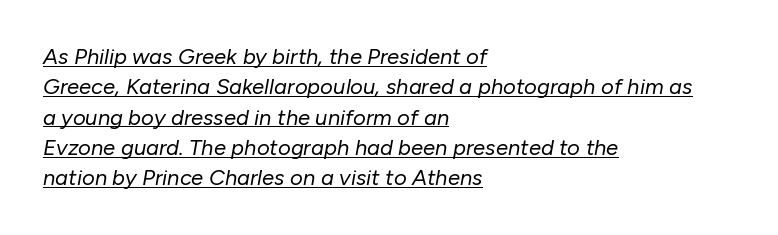
{"italic": "yes", "lean": "right", "slant_degrees": 10, "bold": "no", "underline": "yes", "align": "left", "line_spacing": "normal", "line_spacing_ratio": 1.38, "letter_spacing": "normal", "letter_spacing_em": 0.0, "glyph_px": 22}
